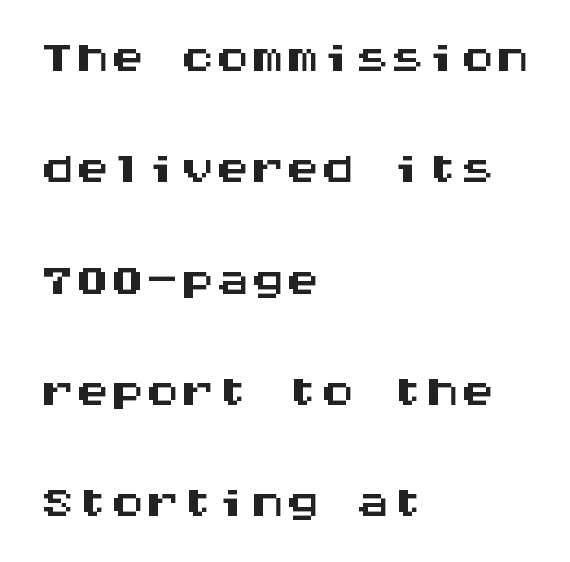
Q: Is the text italic (slanted)? A: No, it is upright.
Q: Is the typeface a serif or a sans-serif typeface? A: Sans-serif.
Q: Is the text underlined? A: No.
Q: How is the paragraph aligned? A: Left-aligned.
Q: Is the spacing between letters normal or unusually wide? A: Normal.
Q: Is the spacing between lines tight, normal or loose? A: Normal.
Q: Width (condensed, normal, or wide)? A: Wide.
Q: Stroke contrast? A: Medium.
Q: x-height? A: Large.
Q: Monospaced? A: Yes.
